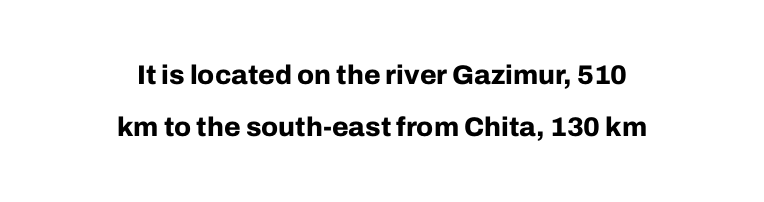
{"italic": "no", "bold": "yes", "underline": "no", "align": "center", "line_spacing": "loose", "line_spacing_ratio": 1.91, "letter_spacing": "normal", "letter_spacing_em": 0.0, "glyph_px": 27}
